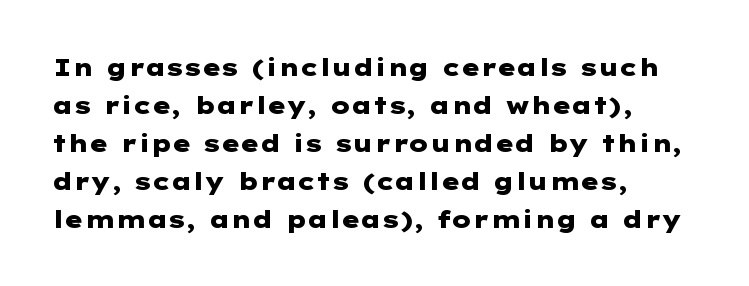
{"italic": "no", "bold": "yes", "underline": "no", "align": "left", "line_spacing": "normal", "line_spacing_ratio": 1.58, "letter_spacing": "normal", "letter_spacing_em": 0.0, "glyph_px": 24}
